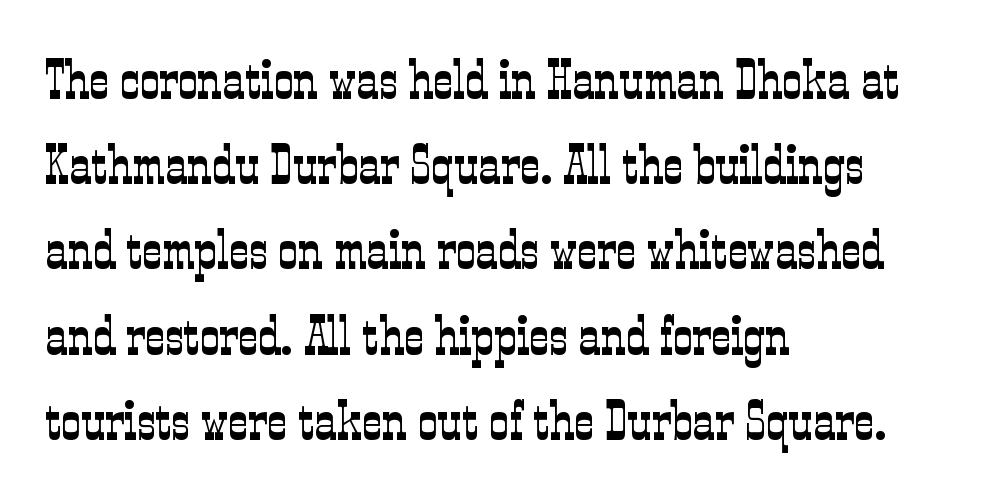
The image shows 55 px light, condensed serif type, upright; set left-aligned, normal line spacing (1.55x), normal letter spacing, not underlined; low stroke contrast and a medium x-height.
